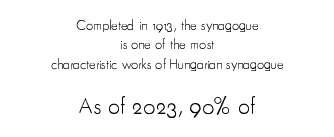
Clear beneath every line of the passage. Vertical stems look standard width or narrower in stroke. Normally led — the rows are evenly, conventionally spaced. Every stem runs plumb, perpendicular to the baseline.
